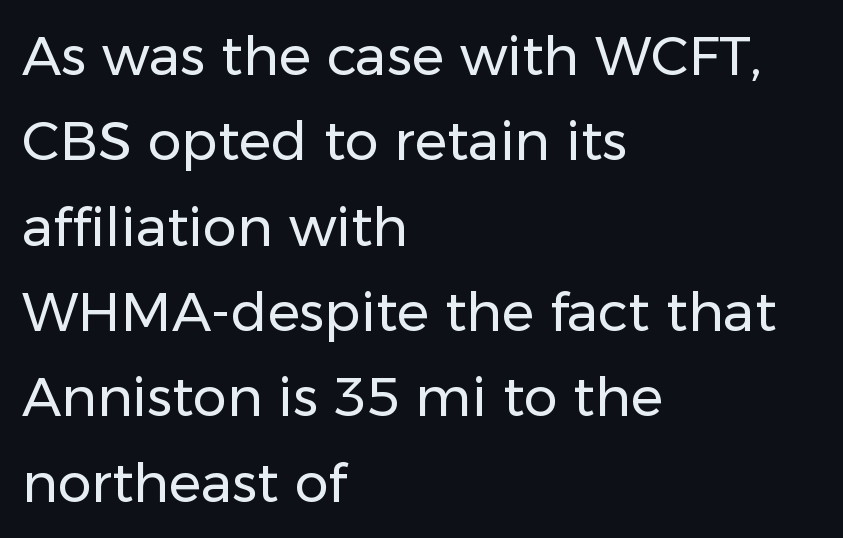
Looks like regular typesetting: each glyph gets only the width it needs. Successive baselines arrive at the customary interval. How are the letters spaced? Ordinarily, with no added tracking. A typesetter would label this face a sans.
